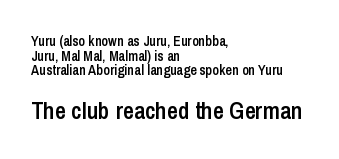
The image shows 24 px text type, upright; set left-aligned, tight line spacing (1.05x), normal letter spacing, not underlined; the second (bottom) block is 1.71x larger.
